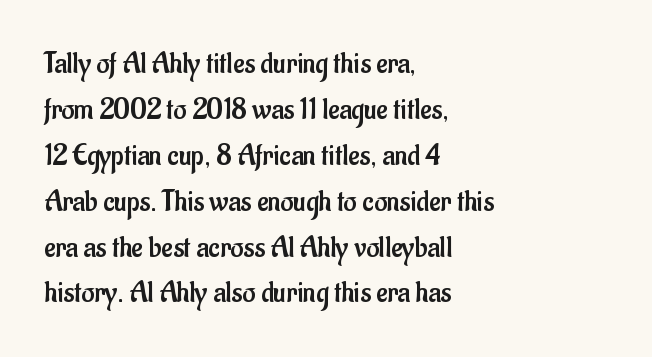
Q: Is the text bold? A: No.
Q: Is the text italic (slanted)? A: No, it is upright.
Q: Is the typeface a serif or a sans-serif typeface? A: Sans-serif.
Q: Is the text underlined? A: No.
Q: How is the paragraph aligned? A: Left-aligned.
Q: Is the spacing between letters normal or unusually wide? A: Normal.
Q: Is the spacing between lines tight, normal or loose? A: Normal.
Q: Width (condensed, normal, or wide)? A: Condensed.
Q: Stroke contrast? A: Low.
Q: x-height? A: Small.
Q: Monospaced? A: No.
